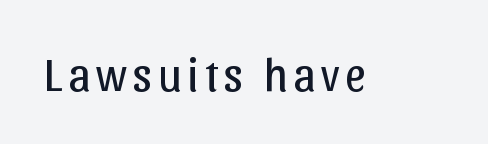
Q: Is the text bold? A: No.
Q: Is the text italic (slanted)? A: No, it is upright.
Q: Is the typeface a serif or a sans-serif typeface? A: Sans-serif.
Q: Is the text underlined? A: No.
Q: Width (condensed, normal, or wide)? A: Normal.
Q: Stroke contrast? A: Low.
Q: x-height? A: Medium.
Q: Monospaced? A: No.
